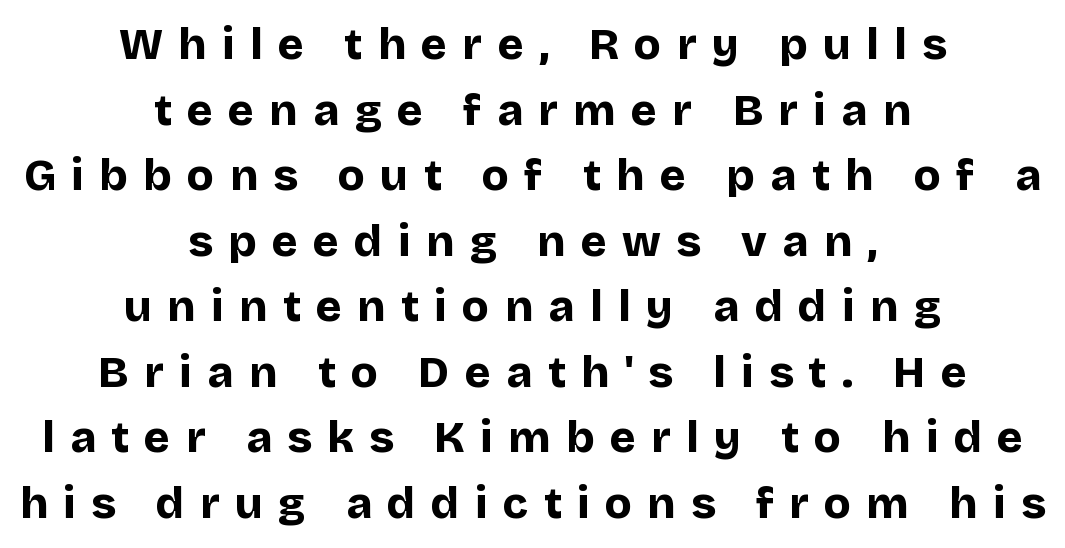
The image shows 44 px bold sans-serif type, upright; set centered, normal line spacing (1.49x), unusually wide letter spacing (+0.35 em), not underlined; low stroke contrast and a large x-height.
